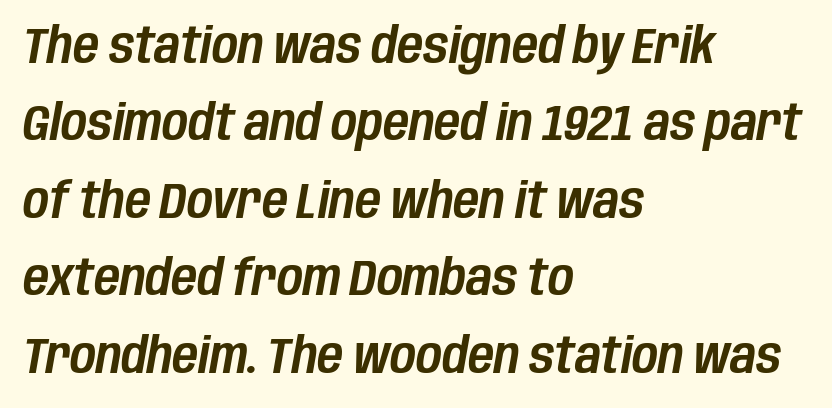
{"italic": "yes", "lean": "right", "slant_degrees": 10, "width": "condensed", "stroke_contrast": "low", "x_height": "large", "monospaced": "no", "underline": "no", "align": "left", "line_spacing": "normal", "line_spacing_ratio": 1.55, "letter_spacing": "normal", "letter_spacing_em": 0.0, "glyph_px": 50}
